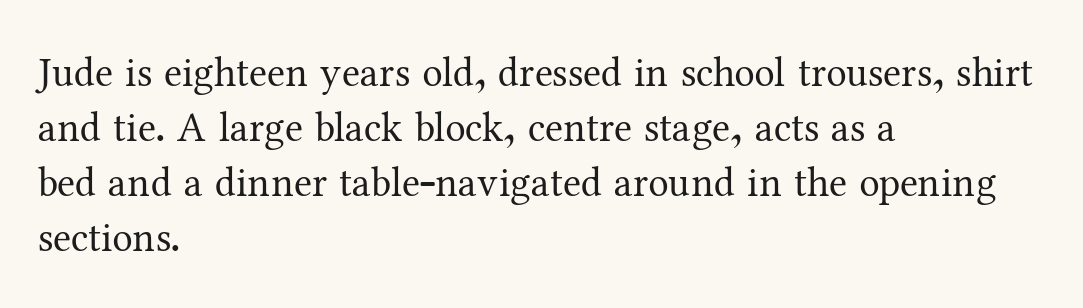
The passage shown has conventional tracking throughout. The strip under each line holds only bare page. Layout note: lines flush left. Serifs: yes, visible at the terminals of the letterforms. Here the designer chose a conventional face with non-uniform glyph widths. Quick note: not italic, upright.
